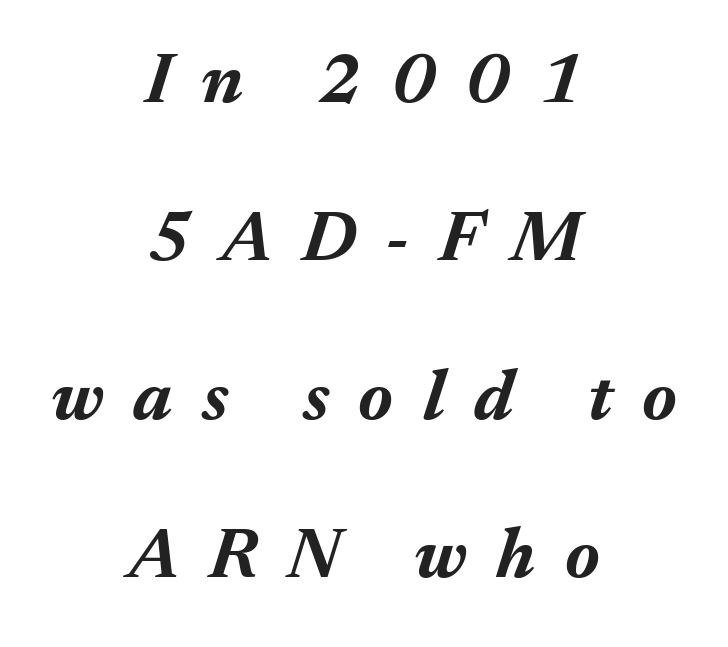
Q: Is the text bold? A: Yes.
Q: Is the text italic (slanted)? A: Yes, it leans right by about 17 degrees.
Q: Is the text underlined? A: No.
Q: How is the paragraph aligned? A: Centered.
Q: Is the spacing between letters normal or unusually wide? A: Unusually wide.
Q: Is the spacing between lines tight, normal or loose? A: Loose.
Q: Width (condensed, normal, or wide)? A: Normal.
Q: Stroke contrast? A: Medium.
Q: x-height? A: Medium.
Q: Monospaced? A: No.
